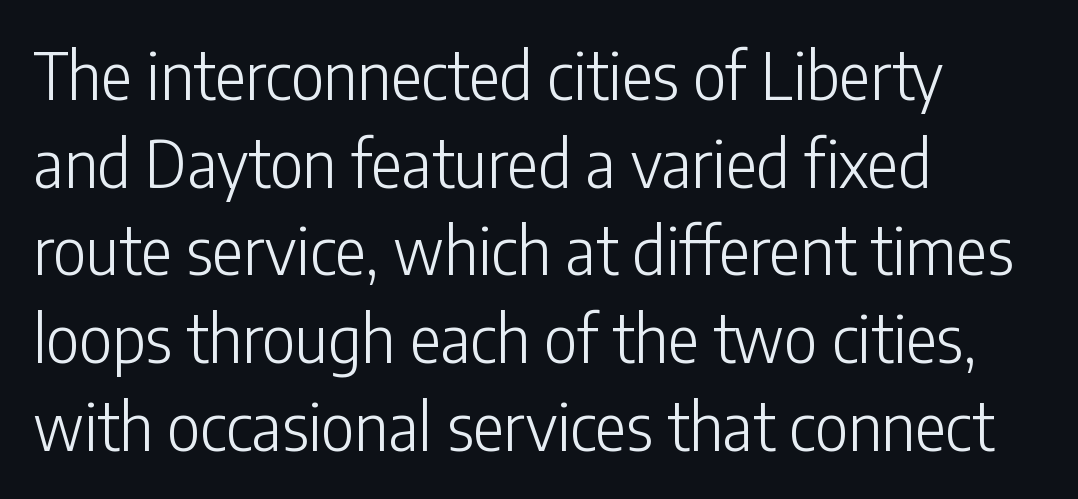
The image shows 65 px light, condensed sans-serif type, upright; set left-aligned, normal line spacing (1.35x), normal letter spacing, not underlined; low stroke contrast and a medium x-height.
